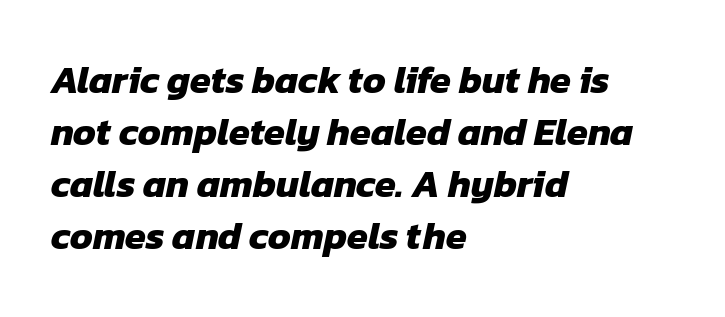
{"serif": "no", "bold": "yes", "weight": "heavy", "width": "normal", "stroke_contrast": "low", "x_height": "medium", "monospaced": "no", "underline": "no", "align": "left", "line_spacing": "normal", "line_spacing_ratio": 1.37, "letter_spacing": "normal", "letter_spacing_em": 0.0, "glyph_px": 38}
